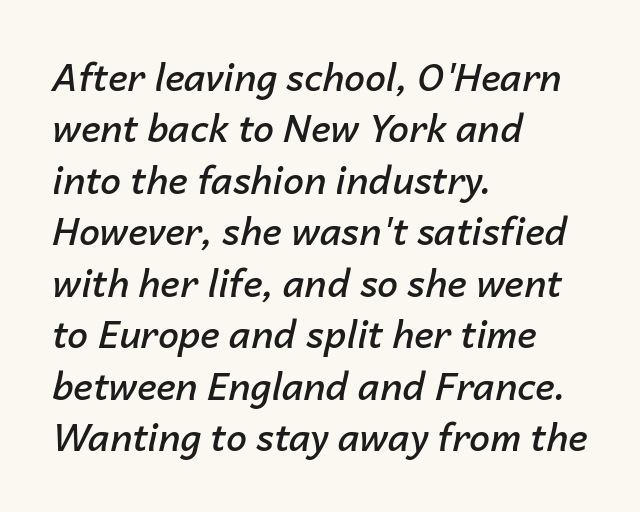
The whole block is typeset with a tilt. Letter spacing: default. Bare-footed words on every line. The font is running at a semibold setting, under full bold. The face used here is proportionally spaced, like ordinary book or web type. Leading matches the norm, producing a regular column.
